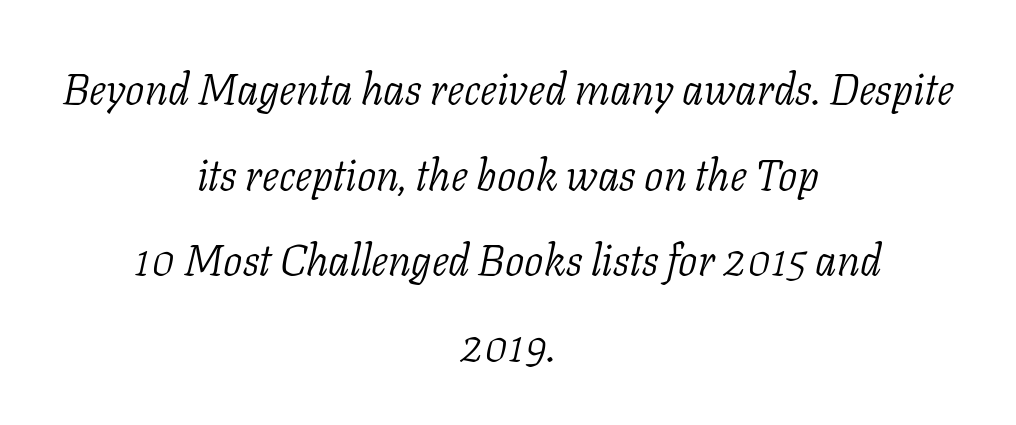
The image shows 43 px light serif type, italic (leaning right); set centered, loose line spacing (1.99x), normal letter spacing, not underlined; low stroke contrast and a medium x-height.
